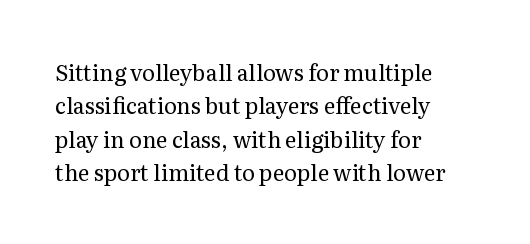
Q: Is the text bold? A: No.
Q: Is the text italic (slanted)? A: No, it is upright.
Q: Is the text underlined? A: No.
Q: How is the paragraph aligned? A: Left-aligned.
Q: Is the spacing between letters normal or unusually wide? A: Normal.
Q: Is the spacing between lines tight, normal or loose? A: Normal.
